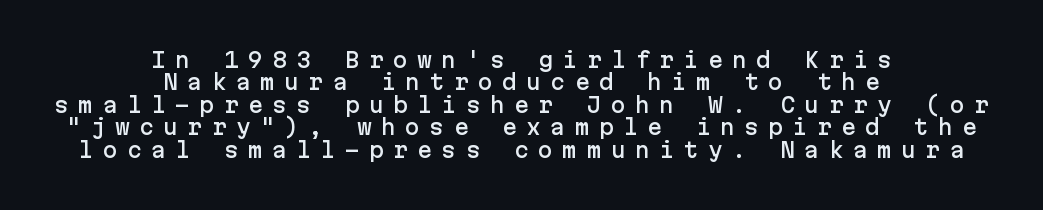
Q: Is the text italic (slanted)? A: No, it is upright.
Q: Is the text underlined? A: No.
Q: How is the paragraph aligned? A: Centered.
Q: Is the spacing between letters normal or unusually wide? A: Unusually wide.
Q: Is the spacing between lines tight, normal or loose? A: Tight.
